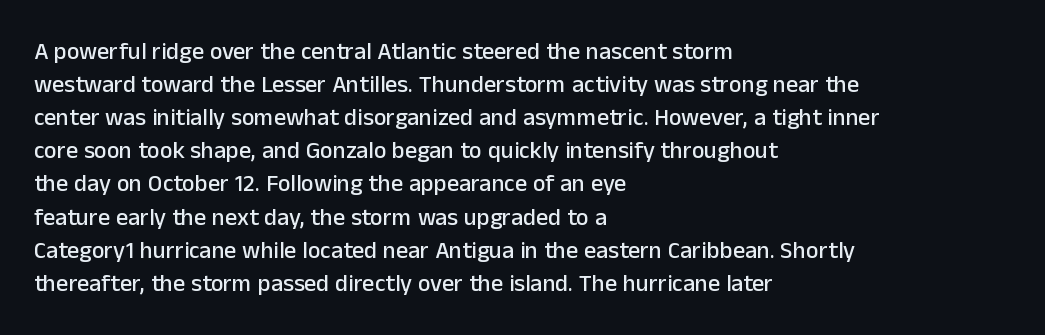
Q: Is the text italic (slanted)? A: No, it is upright.
Q: Is the text underlined? A: No.
Q: How is the paragraph aligned? A: Left-aligned.
Q: Is the spacing between letters normal or unusually wide? A: Normal.
Q: Is the spacing between lines tight, normal or loose? A: Normal.
